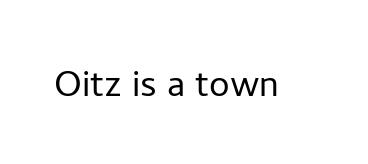
Q: Is the text bold? A: No.
Q: Is the text italic (slanted)? A: No, it is upright.
Q: Is the typeface a serif or a sans-serif typeface? A: Sans-serif.
Q: Is the text underlined? A: No.
Q: Is the spacing between letters normal or unusually wide? A: Normal.
Q: Width (condensed, normal, or wide)? A: Normal.
Q: Stroke contrast? A: Low.
Q: x-height? A: Medium.
Q: Monospaced? A: No.
